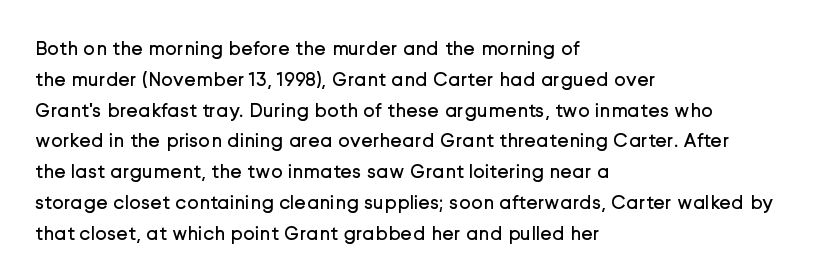
Unmarked baselines from the first word to the last. Between one letter and the next there's only the usual sliver of space. Left-aligned paragraph, ragged on the right. Compared with typical paragraphs, the rows here are spaced about the same. It's the straight-up-and-down kind of type.
